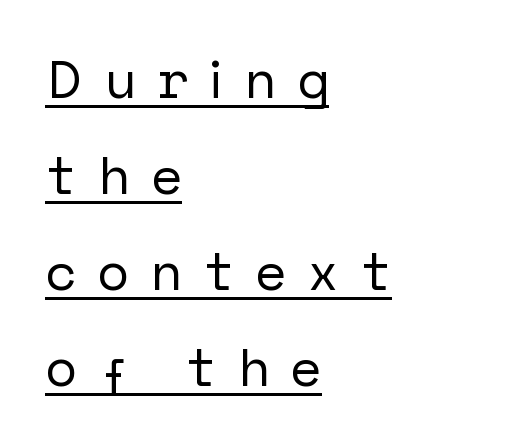
Q: Is the text italic (slanted)? A: No, it is upright.
Q: Is the typeface a serif or a sans-serif typeface? A: Sans-serif.
Q: Is the text underlined? A: Yes.
Q: How is the paragraph aligned? A: Left-aligned.
Q: Is the spacing between letters normal or unusually wide? A: Unusually wide.
Q: Width (condensed, normal, or wide)? A: Normal.
Q: Stroke contrast? A: Low.
Q: x-height? A: Medium.
